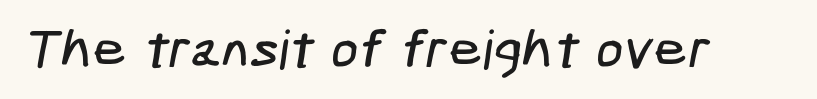
The image shows 54 px condensed sans-serif type; set normal letter spacing, not underlined; low stroke contrast and a medium x-height.
